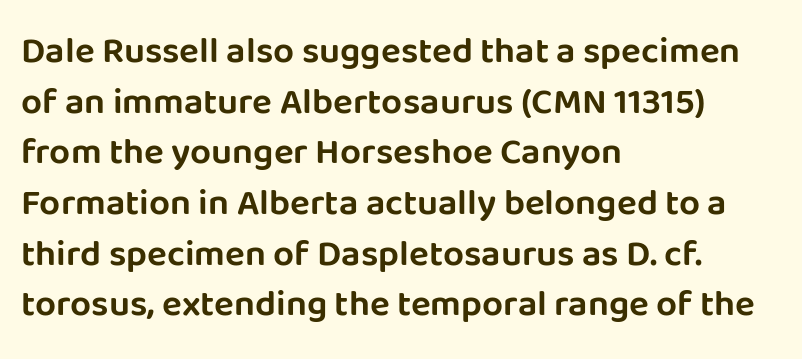
The image shows 37 px sans-serif type, upright; set left-aligned, normal line spacing (1.37x), normal letter spacing, not underlined; low stroke contrast and a large x-height.
